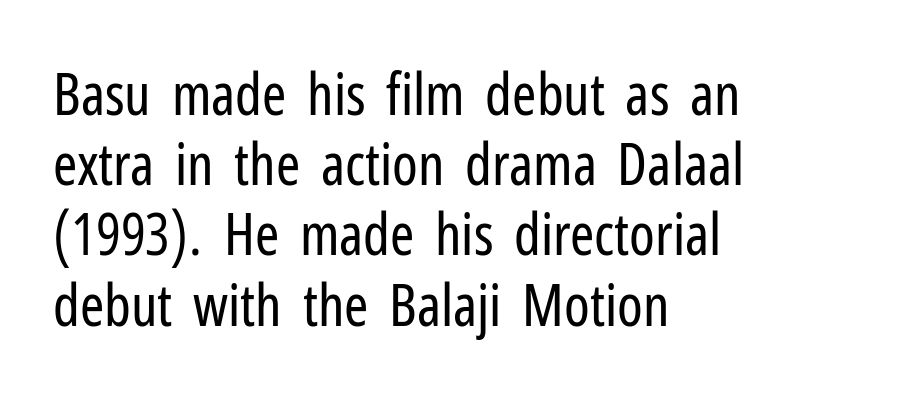
Q: Is the text bold? A: No.
Q: Is the text italic (slanted)? A: No, it is upright.
Q: Is the typeface a serif or a sans-serif typeface? A: Sans-serif.
Q: Is the text underlined? A: No.
Q: How is the paragraph aligned? A: Left-aligned.
Q: Is the spacing between letters normal or unusually wide? A: Normal.
Q: Width (condensed, normal, or wide)? A: Condensed.
Q: Stroke contrast? A: Low.
Q: x-height? A: Medium.
Q: Monospaced? A: No.
